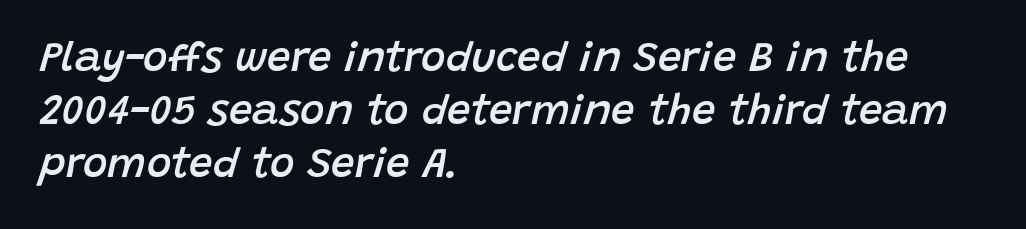
{"italic": "yes", "lean": "right", "slant_degrees": 15, "bold": "semi", "weight": "semibold", "width": "normal", "stroke_contrast": "low", "x_height": "large", "monospaced": "no", "underline": "no", "align": "left", "line_spacing": "normal", "line_spacing_ratio": 1.26, "letter_spacing": "normal", "letter_spacing_em": 0.0, "glyph_px": 42}
